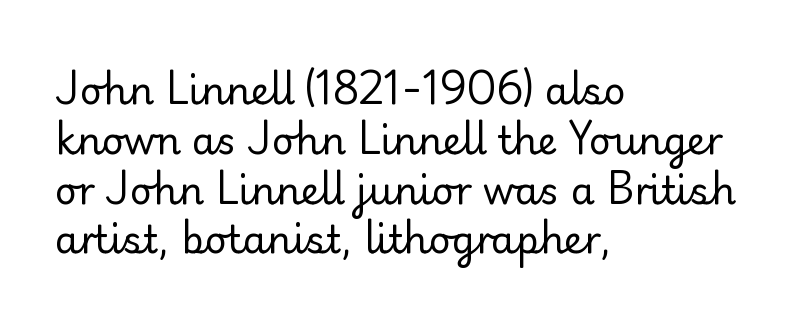
The image shows 38 px regular-weight serif type, upright; set left-aligned, normal line spacing (1.31x), normal letter spacing, not underlined; low stroke contrast and a small x-height.
